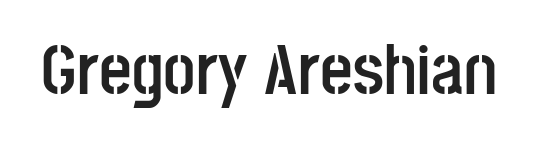
Q: Is the text bold? A: Yes.
Q: Is the text italic (slanted)? A: No, it is upright.
Q: Is the typeface a serif or a sans-serif typeface? A: Sans-serif.
Q: Is the text underlined? A: No.
Q: Is the spacing between letters normal or unusually wide? A: Normal.
Q: Width (condensed, normal, or wide)? A: Condensed.
Q: Stroke contrast? A: Low.
Q: x-height? A: Large.
Q: Monospaced? A: No.
